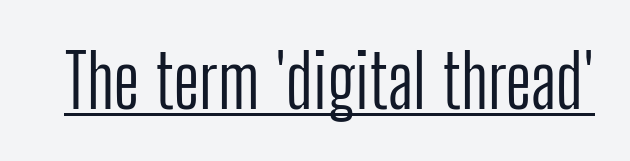
Here the designer chose a conventional face with non-uniform glyph widths. Quick note: underline on. Nobody touched the tracking dial on this one. The weight tops out at a normal text grade. Style check: upright. Each letter's strokes conclude bluntly, with no projecting serifs.
